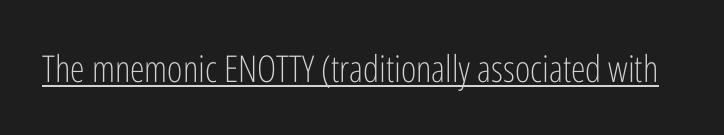
The image shows 37 px light, condensed sans-serif type, upright; set normal letter spacing, underlined; low stroke contrast and a medium x-height.
